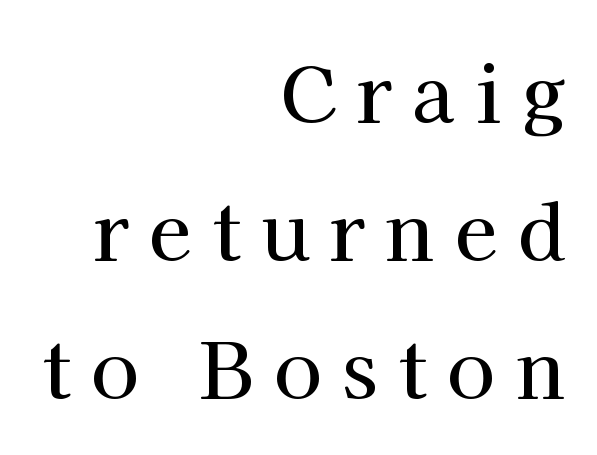
{"serif": "yes", "italic": "no", "width": "normal", "stroke_contrast": "high", "x_height": "medium", "monospaced": "no", "underline": "no", "align": "right", "line_spacing_ratio": 1.77, "letter_spacing": "wide", "letter_spacing_em": 0.26, "glyph_px": 78}
